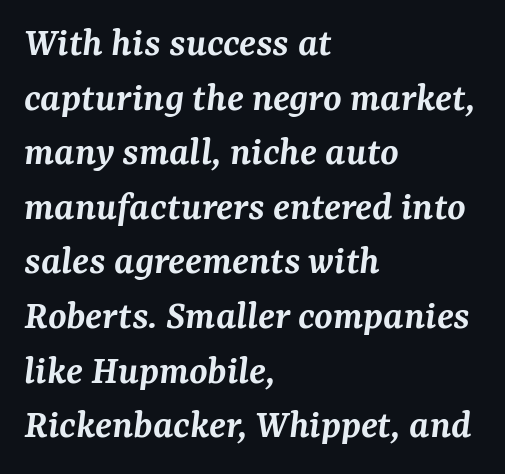
Q: Is the text bold? A: Semi-bold.
Q: Is the text italic (slanted)? A: Yes, it leans right by about 7 degrees.
Q: Is the typeface a serif or a sans-serif typeface? A: Serif.
Q: Is the text underlined? A: No.
Q: How is the paragraph aligned? A: Left-aligned.
Q: Is the spacing between letters normal or unusually wide? A: Normal.
Q: Is the spacing between lines tight, normal or loose? A: Normal.
Q: Width (condensed, normal, or wide)? A: Normal.
Q: Stroke contrast? A: Medium.
Q: x-height? A: Medium.
Q: Monospaced? A: No.
